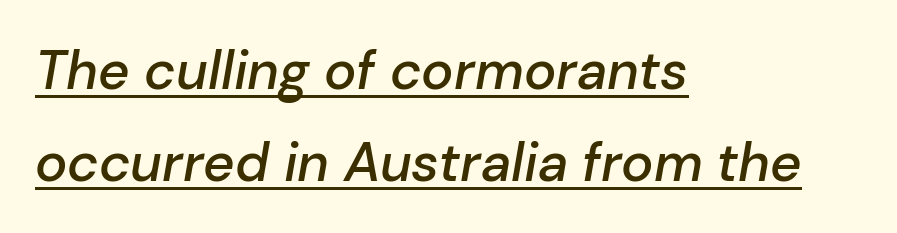
The image shows 54 px semibold type, italic (leaning right); set left-aligned, normal line spacing (1.7x), normal letter spacing, underlined; low stroke contrast and a medium x-height.
